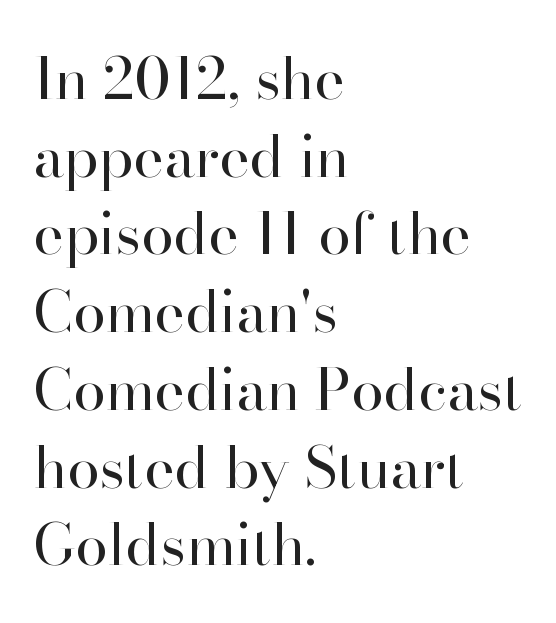
Q: Is the text bold? A: No.
Q: Is the text italic (slanted)? A: No, it is upright.
Q: Is the typeface a serif or a sans-serif typeface? A: Serif.
Q: Is the text underlined? A: No.
Q: How is the paragraph aligned? A: Left-aligned.
Q: Is the spacing between letters normal or unusually wide? A: Normal.
Q: Is the spacing between lines tight, normal or loose? A: Normal.
Q: Width (condensed, normal, or wide)? A: Normal.
Q: Stroke contrast? A: High.
Q: x-height? A: Small.
Q: Monospaced? A: No.
